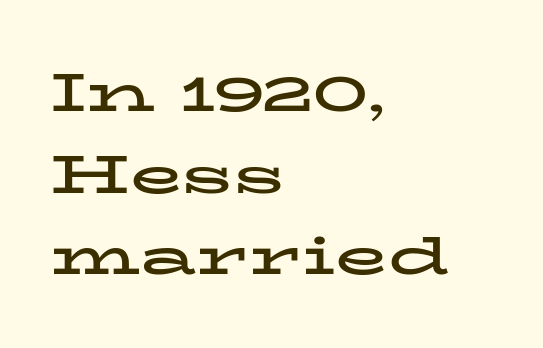
Q: Is the text bold? A: Yes.
Q: Is the text italic (slanted)? A: No, it is upright.
Q: Is the typeface a serif or a sans-serif typeface? A: Serif.
Q: Is the text underlined? A: No.
Q: How is the paragraph aligned? A: Left-aligned.
Q: Is the spacing between letters normal or unusually wide? A: Normal.
Q: Is the spacing between lines tight, normal or loose? A: Normal.
Q: Width (condensed, normal, or wide)? A: Wide.
Q: Stroke contrast? A: Low.
Q: x-height? A: Medium.
Q: Monospaced? A: No.
